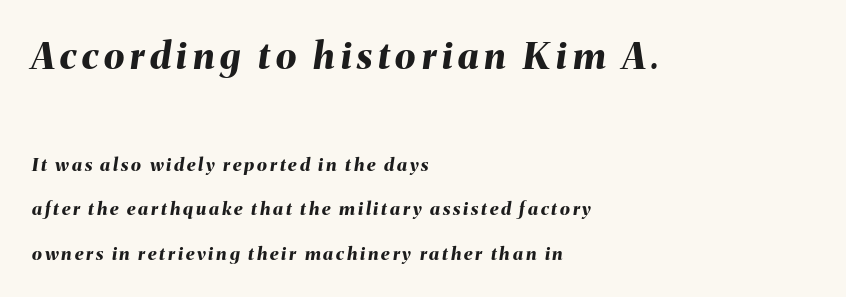
These lines carry a lot of weight — the face is fully bold. Characters are canted at an angle relative to the baseline's perpendicular. The paragraph has a hard left edge and a soft right edge. Here the designer chose a conventional face with non-uniform glyph widths.
